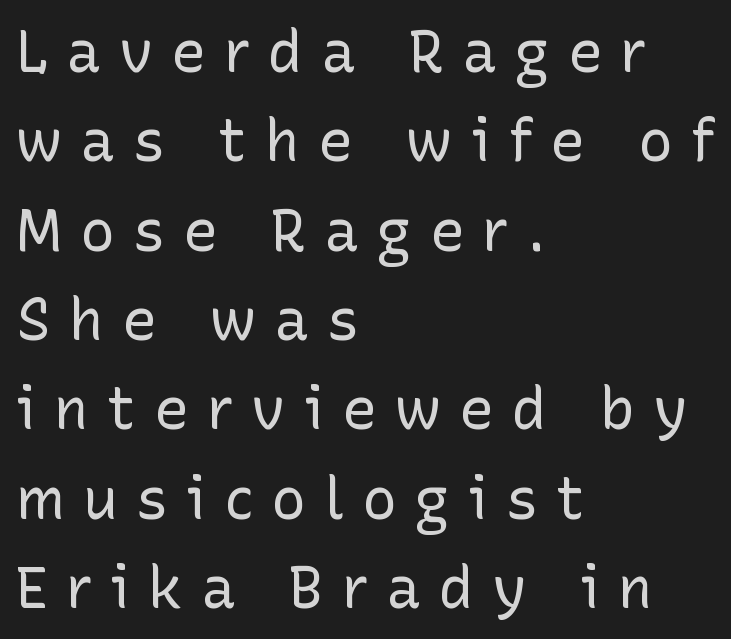
Quick note: underline off. A quiet, ordinary-to-light weight characterises the typeface. You can tell from the bare stems that sans-serif type was used. The passage shown has open, widely tracked lettering throughout.
